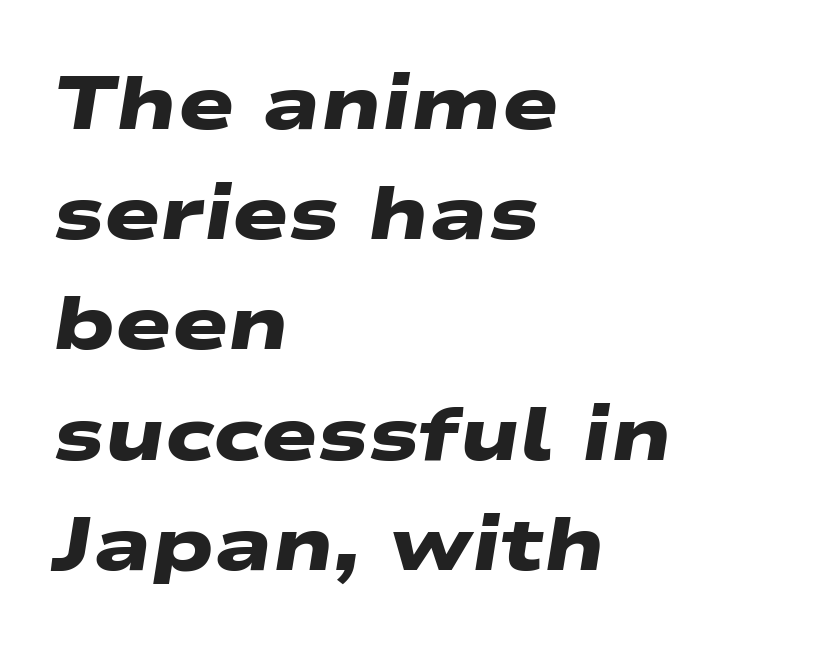
A bare baseline throughout the passage. If you measured baseline to baseline, you'd find a middling distance. The font family rendered here belongs to the sans-serif group. Letter spacing: default. Here the designer chose a conventional face with non-uniform glyph widths.
